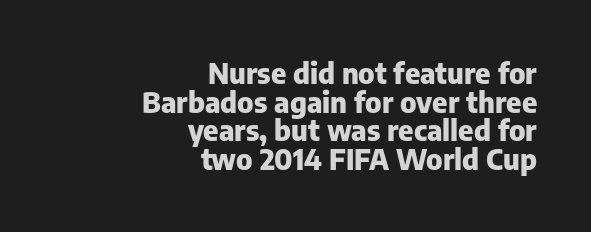
{"serif": "no", "italic": "no", "bold": "yes", "weight": "heavy", "width": "normal", "stroke_contrast": "low", "x_height": "medium", "monospaced": "no", "underline": "no", "align": "right", "line_spacing": "tight", "line_spacing_ratio": 0.99, "letter_spacing": "normal", "letter_spacing_em": 0.0, "glyph_px": 29}
